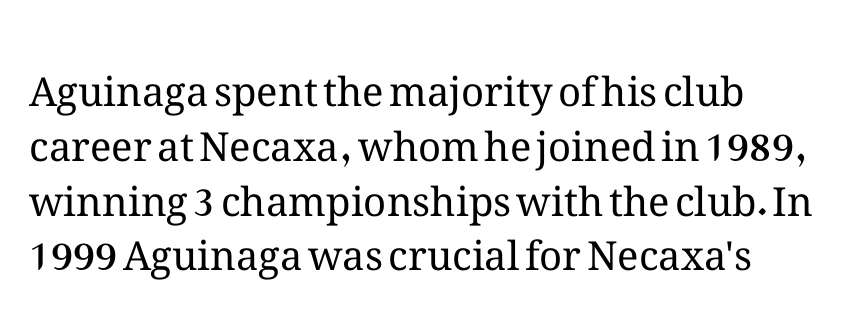
Q: Is the text bold? A: No.
Q: Is the text italic (slanted)? A: No, it is upright.
Q: Is the text underlined? A: No.
Q: How is the paragraph aligned? A: Left-aligned.
Q: Is the spacing between letters normal or unusually wide? A: Normal.
Q: Is the spacing between lines tight, normal or loose? A: Normal.
Q: Width (condensed, normal, or wide)? A: Normal.
Q: Stroke contrast? A: Medium.
Q: x-height? A: Medium.
Q: Monospaced? A: No.
